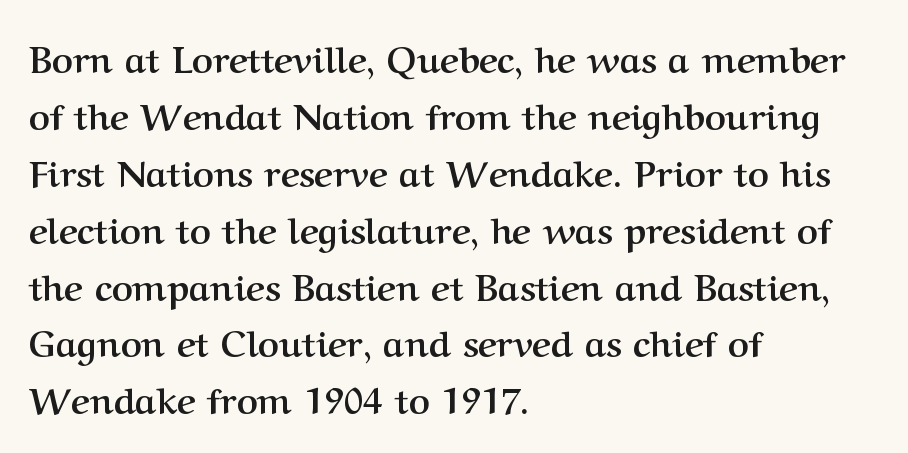
The image shows 36 px semibold serif type, upright; set left-aligned, normal line spacing (1.58x), normal letter spacing, not underlined; medium stroke contrast and a medium x-height.
